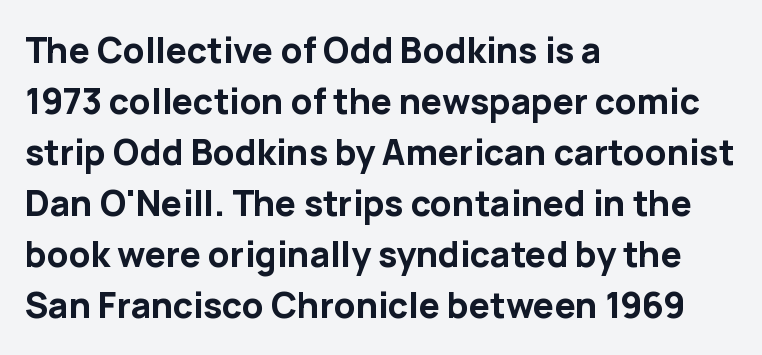
{"serif": "no", "italic": "no", "bold": "yes", "weight": "bold", "width": "normal", "stroke_contrast": "low", "x_height": "medium", "monospaced": "no", "underline": "no", "align": "left", "line_spacing": "normal", "line_spacing_ratio": 1.46, "letter_spacing": "normal", "letter_spacing_em": 0.0, "glyph_px": 35}
